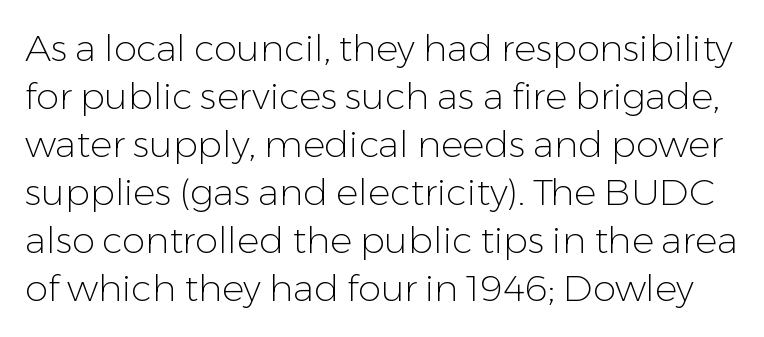
Beneath every word, the page is bare. These lines are composed in type without serifs. The font is comparable to plain body text, perhaps lighter. Each letter keeps its own natural width here, so spacing adapts to shape. The rendering keeps characters at their native spacing.
